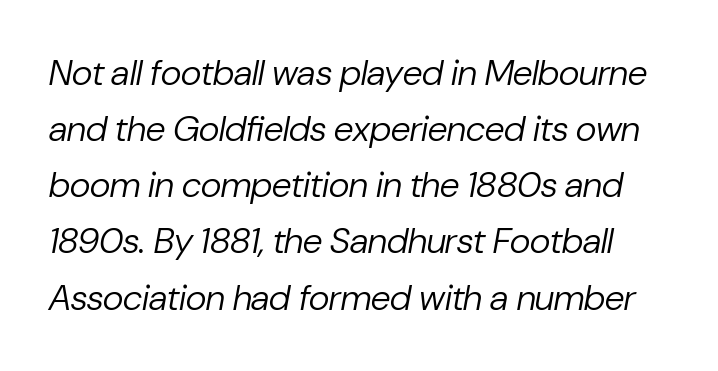
{"italic": "yes", "lean": "right", "slant_degrees": 10, "bold": "no", "weight": "regular", "width": "normal", "stroke_contrast": "low", "x_height": "medium", "monospaced": "no", "underline": "no", "line_spacing": "normal", "line_spacing_ratio": 1.56, "letter_spacing": "normal", "letter_spacing_em": 0.0, "glyph_px": 36}
